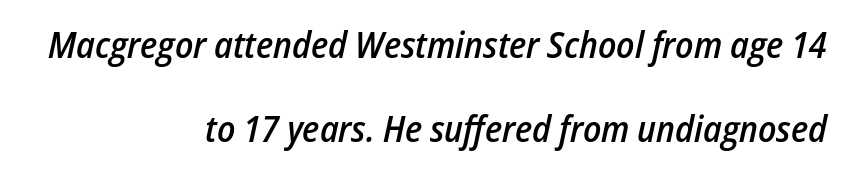
Q: Is the text bold? A: Semi-bold.
Q: Is the text italic (slanted)? A: Yes, it leans right by about 12 degrees.
Q: Is the text underlined? A: No.
Q: How is the paragraph aligned? A: Right-aligned.
Q: Is the spacing between letters normal or unusually wide? A: Normal.
Q: Is the spacing between lines tight, normal or loose? A: Loose.
Q: Width (condensed, normal, or wide)? A: Condensed.
Q: Stroke contrast? A: Low.
Q: x-height? A: Medium.
Q: Monospaced? A: No.
